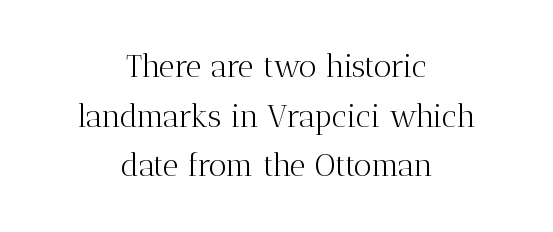
Clear beneath every line of the passage. The lines are quadded center. Stem width sits at or under what a default text font uses. The gaps between neighbouring characters are ordinary and unremarkable.
